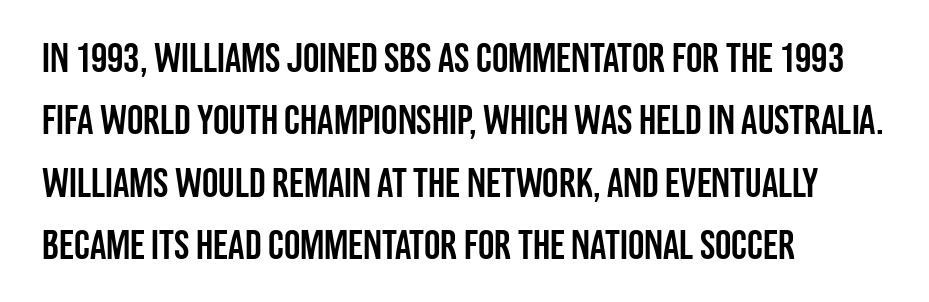
The image shows 41 px condensed sans-serif type, upright; set left-aligned, normal line spacing (1.52x), normal letter spacing, not underlined; low stroke contrast and a large x-height.
